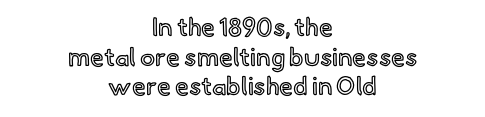
Q: Is the text italic (slanted)? A: No, it is upright.
Q: Is the text underlined? A: No.
Q: How is the paragraph aligned? A: Centered.
Q: Is the spacing between letters normal or unusually wide? A: Normal.
